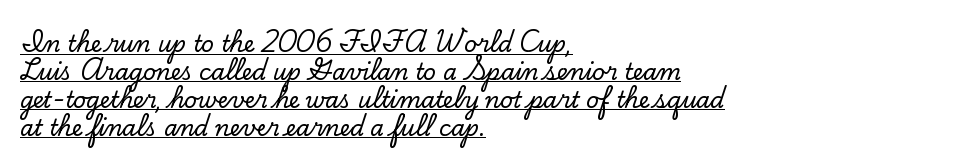
Q: Is the text italic (slanted)? A: Yes.
Q: Is the text underlined? A: Yes.
Q: How is the paragraph aligned? A: Left-aligned.
Q: Is the spacing between letters normal or unusually wide? A: Normal.
Q: Is the spacing between lines tight, normal or loose? A: Normal.
